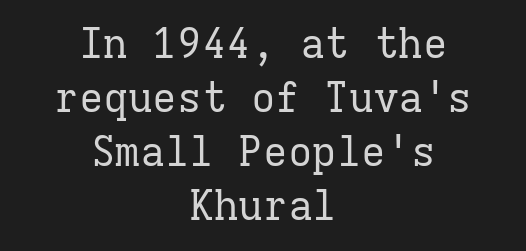
Q: Is the text bold? A: No.
Q: Is the text italic (slanted)? A: No, it is upright.
Q: Is the typeface a serif or a sans-serif typeface? A: Serif.
Q: Is the text underlined? A: No.
Q: How is the paragraph aligned? A: Centered.
Q: Is the spacing between letters normal or unusually wide? A: Normal.
Q: Is the spacing between lines tight, normal or loose? A: Normal.
Q: Width (condensed, normal, or wide)? A: Normal.
Q: Stroke contrast? A: Low.
Q: x-height? A: Medium.
Q: Monospaced? A: Yes.
